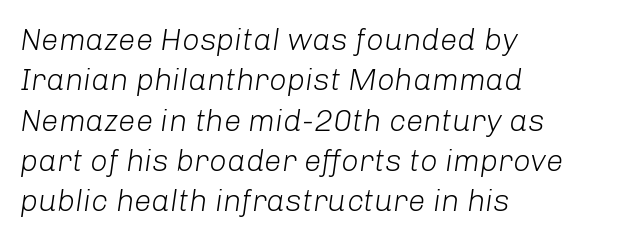
{"italic": "yes", "lean": "right", "slant_degrees": 8, "bold": "no", "weight": "light", "width": "normal", "stroke_contrast": "low", "x_height": "medium", "monospaced": "no", "underline": "no", "align": "left", "line_spacing": "normal", "line_spacing_ratio": 1.3, "letter_spacing": "normal", "letter_spacing_em": 0.0, "glyph_px": 31}
